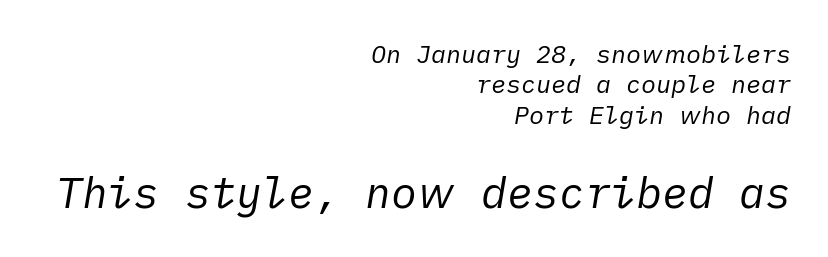
{"italic": "yes", "lean": "right", "slant_degrees": 10, "bold": "no", "weight": "regular", "width": "normal", "stroke_contrast": "low", "x_height": "medium", "underline": "no", "align": "right", "line_spacing_ratio": 1.22, "letter_spacing": "normal", "letter_spacing_em": 0.0, "larger_block": "second", "size_ratio": 1.72, "glyph_px": 43}
